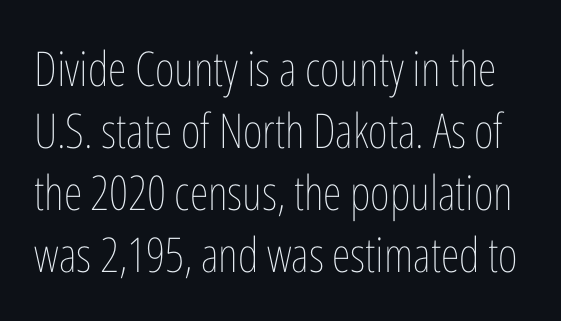
Here the designer chose a conventional face with non-uniform glyph widths. Weight: regular or lighter. This rendering features lettering with no underline. Default kerning and tracking; the words read as compact shapes. Honestly, the row spacing looks completely unremarkable.
